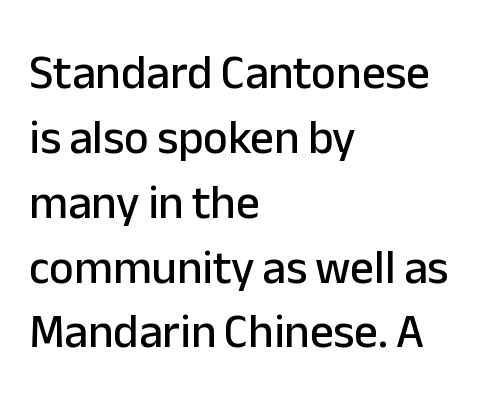
Q: Is the text italic (slanted)? A: No, it is upright.
Q: Is the typeface a serif or a sans-serif typeface? A: Sans-serif.
Q: Is the text underlined? A: No.
Q: How is the paragraph aligned? A: Left-aligned.
Q: Is the spacing between letters normal or unusually wide? A: Normal.
Q: Is the spacing between lines tight, normal or loose? A: Normal.
Q: Width (condensed, normal, or wide)? A: Normal.
Q: Stroke contrast? A: Low.
Q: x-height? A: Medium.
Q: Monospaced? A: No.
